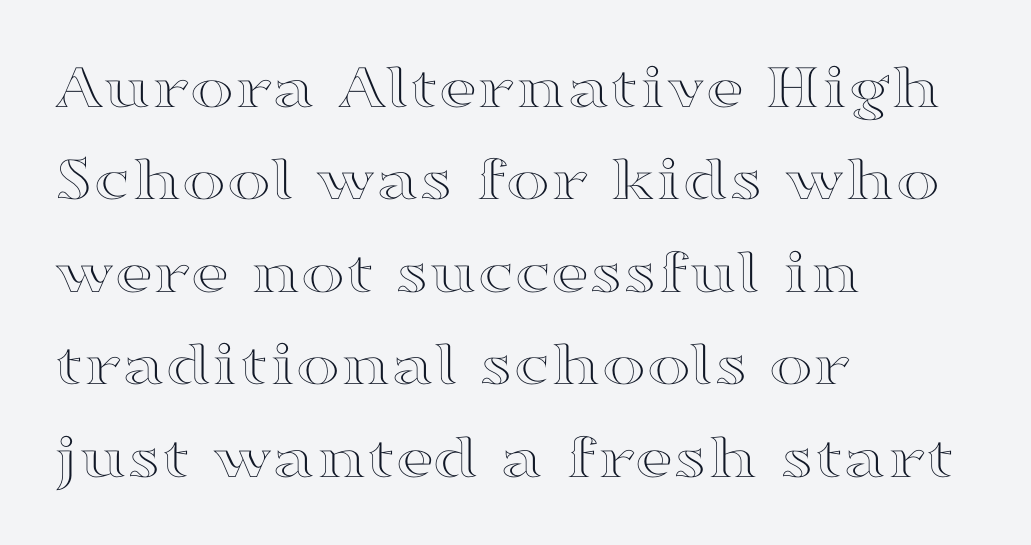
Q: Is the text italic (slanted)? A: No, it is upright.
Q: Is the text underlined? A: No.
Q: How is the paragraph aligned? A: Left-aligned.
Q: Is the spacing between letters normal or unusually wide? A: Normal.
Q: Is the spacing between lines tight, normal or loose? A: Normal.
Q: Width (condensed, normal, or wide)? A: Wide.
Q: x-height? A: Medium.
Q: Monospaced? A: No.
